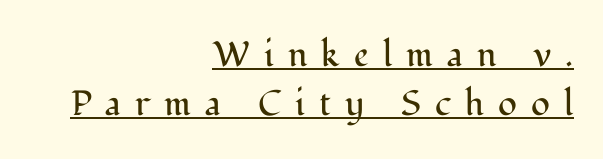
Note the varied advance widths — an 'i' is clearly narrower than an 'm'. Bold? No — there's no thickening of the strokes. This sample uses expanded letter spacing, leaving extra air between glyphs. All the whitespace from short lines collects on the left. You can tell from the footed stems that serif type was used.
